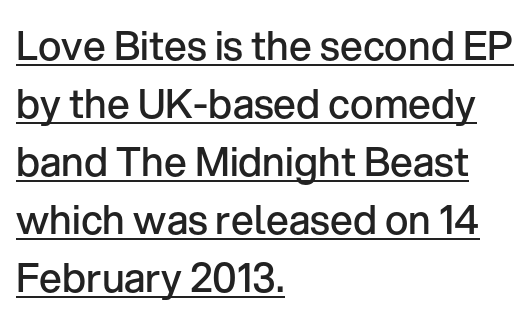
The image shows 40 px semibold sans-serif type, upright; set left-aligned, normal line spacing (1.45x), normal letter spacing, underlined; low stroke contrast and a medium x-height.
